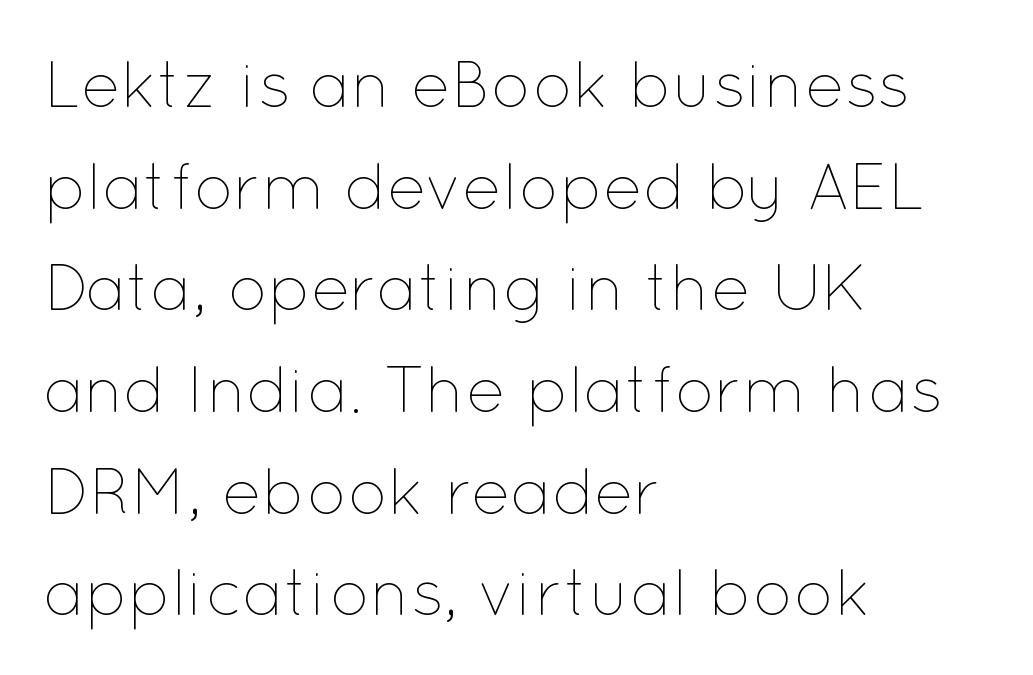
Q: Is the text bold? A: No.
Q: Is the text italic (slanted)? A: No, it is upright.
Q: Is the text underlined? A: No.
Q: How is the paragraph aligned? A: Left-aligned.
Q: Is the spacing between letters normal or unusually wide? A: Normal.
Q: Is the spacing between lines tight, normal or loose? A: Normal.
Q: Width (condensed, normal, or wide)? A: Normal.
Q: Stroke contrast? A: Low.
Q: x-height? A: Medium.
Q: Monospaced? A: No.
